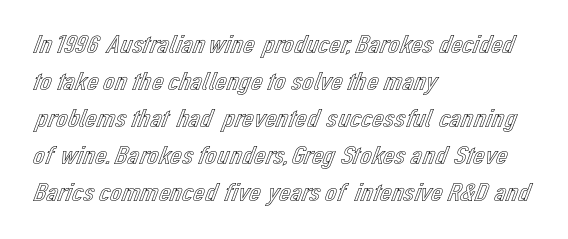
{"underline": "no", "align": "left", "line_spacing": "normal", "line_spacing_ratio": 1.42, "letter_spacing": "normal", "letter_spacing_em": 0.0, "glyph_px": 26}
